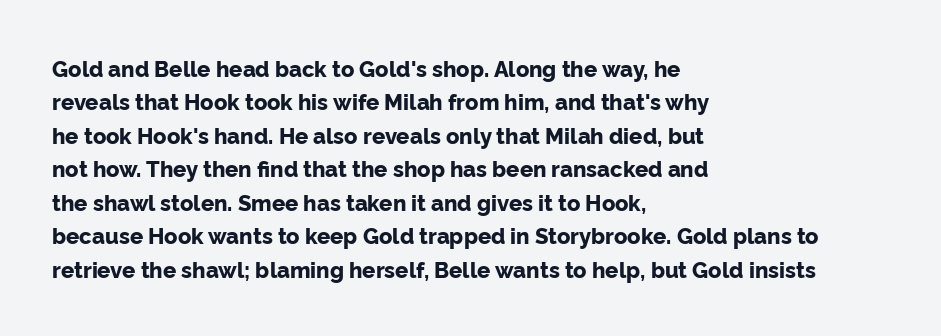
The strip under each line holds only bare page. Between one letter and the next there's only the usual sliver of space. Is there any slant? The stems are plumb. Plenty of ink on the page — the face is bold. Leading matches the norm, producing a regular column.
